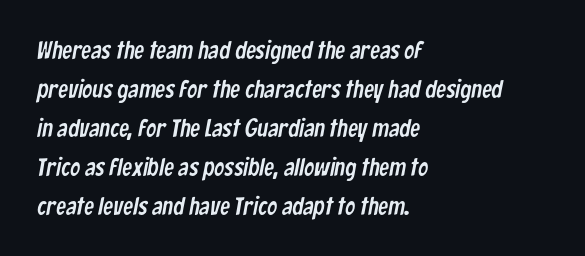
{"underline": "no", "align": "left", "line_spacing": "normal", "line_spacing_ratio": 1.56, "letter_spacing": "normal", "letter_spacing_em": 0.0, "glyph_px": 25}
